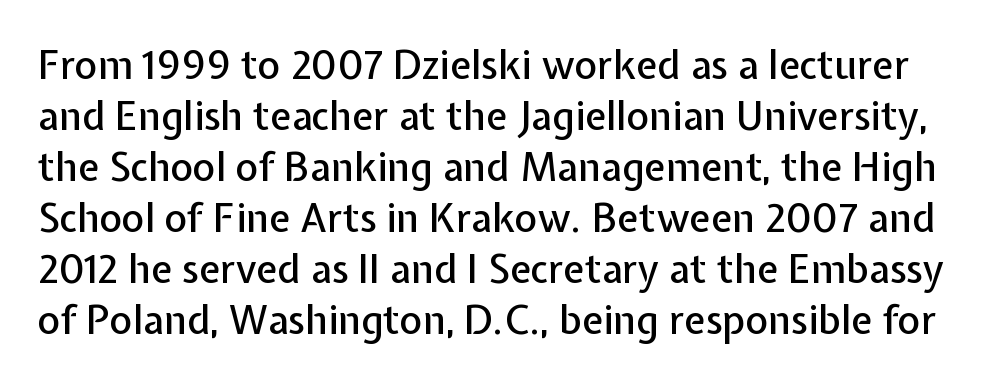
The image shows 39 px sans-serif type, upright; set normal line spacing (1.31x), normal letter spacing, not underlined; low stroke contrast and a medium x-height.
